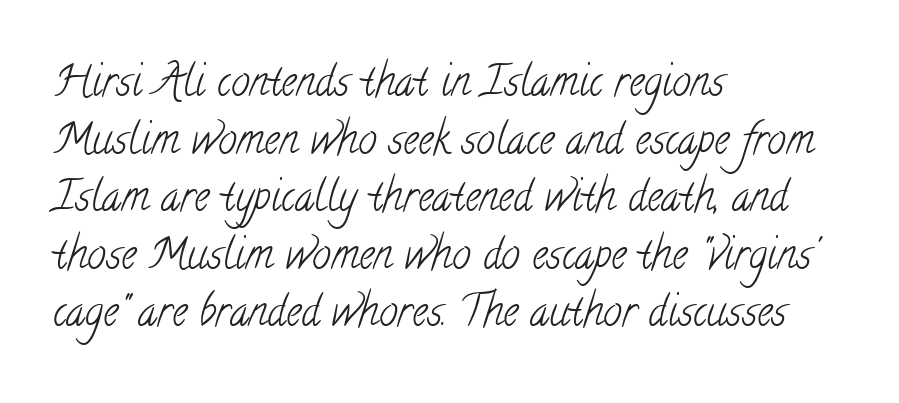
The letterforms sit at book weight or below. Beneath every word, the page is bare. Each word holds together tightly as a unit, with standard inter-letter gaps. This rendering employs a face with finishing strokes, i.e., a serif.
